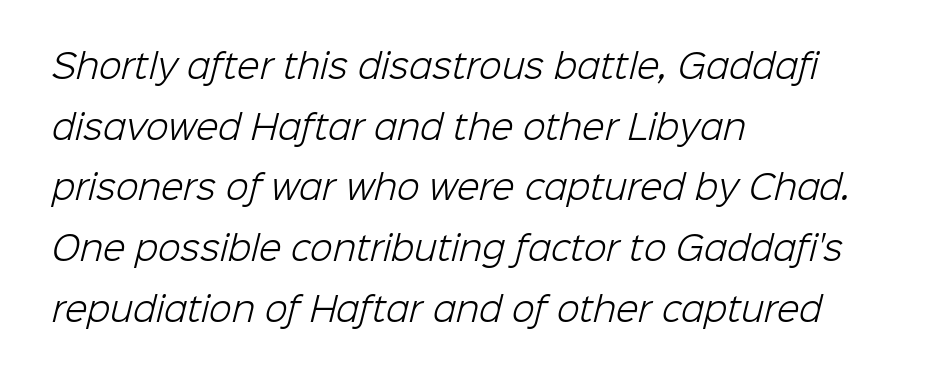
{"serif": "no", "bold": "no", "weight": "light", "width": "normal", "stroke_contrast": "low", "x_height": "medium", "monospaced": "no", "underline": "no", "align": "left", "line_spacing_ratio": 1.84, "letter_spacing": "normal", "letter_spacing_em": 0.0, "glyph_px": 33}
